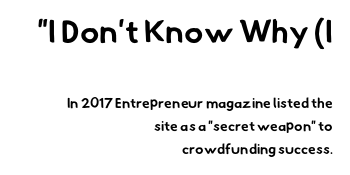
Q: Is the text bold? A: Yes.
Q: Is the typeface a serif or a sans-serif typeface? A: Sans-serif.
Q: Is the text underlined? A: No.
Q: How is the paragraph aligned? A: Right-aligned.
Q: Is the spacing between letters normal or unusually wide? A: Normal.
Q: Is the spacing between lines tight, normal or loose? A: Normal.
Q: Which block of text is set in a larger size, the first (top) or the second (bottom)? A: The first (top) one.
Q: Width (condensed, normal, or wide)? A: Normal.
Q: Stroke contrast? A: Low.
Q: x-height? A: Small.
Q: Monospaced? A: No.
